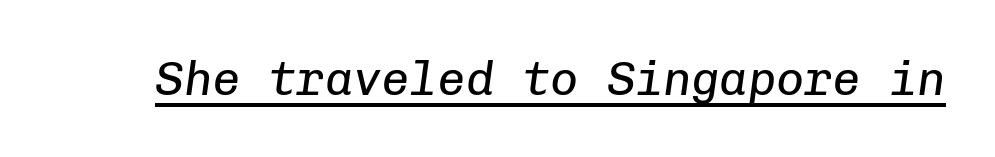
{"italic": "yes", "lean": "right", "slant_degrees": 8, "bold": "no", "weight": "regular", "width": "normal", "stroke_contrast": "low", "x_height": "medium", "monospaced": "yes", "underline": "yes", "letter_spacing": "normal", "letter_spacing_em": 0.0, "glyph_px": 47}
